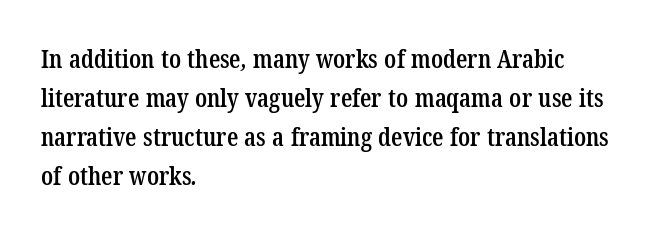
Q: Is the text bold? A: Semi-bold.
Q: Is the text underlined? A: No.
Q: How is the paragraph aligned? A: Left-aligned.
Q: Is the spacing between letters normal or unusually wide? A: Normal.
Q: Is the spacing between lines tight, normal or loose? A: Normal.
